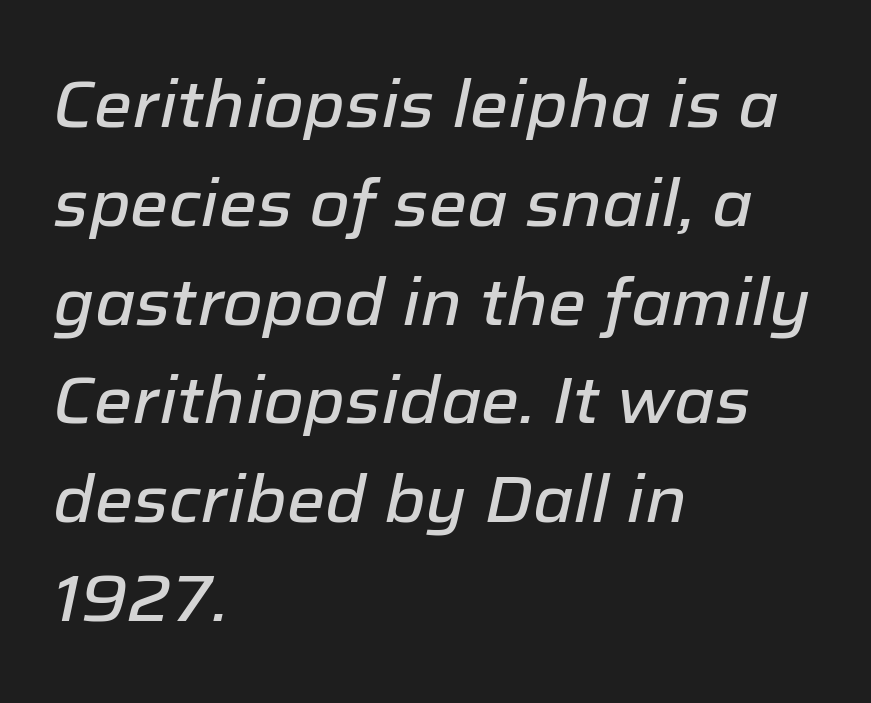
The image shows 65 px text type, italic (leaning right); set left-aligned, normal line spacing (1.52x), normal letter spacing, not underlined; low stroke contrast and a medium x-height.
